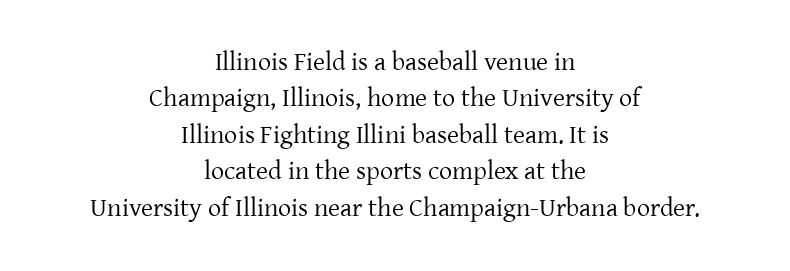
The image shows 26 px text type, upright; set centered, normal line spacing (1.4x), normal letter spacing, not underlined.
